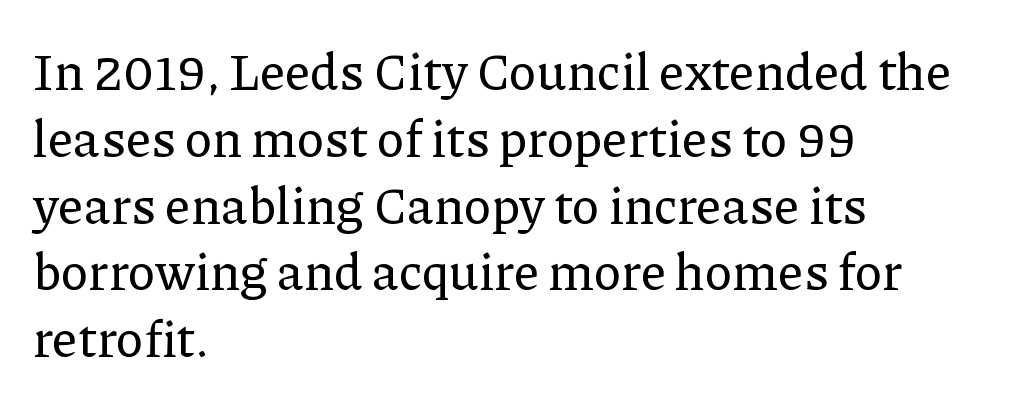
{"serif": "yes", "italic": "no", "width": "normal", "stroke_contrast": "low", "x_height": "medium", "monospaced": "no", "underline": "no", "align": "left", "line_spacing": "normal", "line_spacing_ratio": 1.31, "letter_spacing": "normal", "letter_spacing_em": 0.0, "glyph_px": 51}
